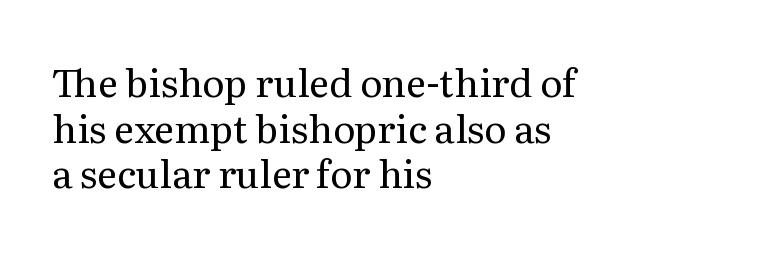
Q: Is the text bold? A: No.
Q: Is the text italic (slanted)? A: No, it is upright.
Q: Is the typeface a serif or a sans-serif typeface? A: Serif.
Q: Is the text underlined? A: No.
Q: How is the paragraph aligned? A: Left-aligned.
Q: Is the spacing between letters normal or unusually wide? A: Normal.
Q: Width (condensed, normal, or wide)? A: Normal.
Q: Stroke contrast? A: Medium.
Q: x-height? A: Medium.
Q: Monospaced? A: No.
